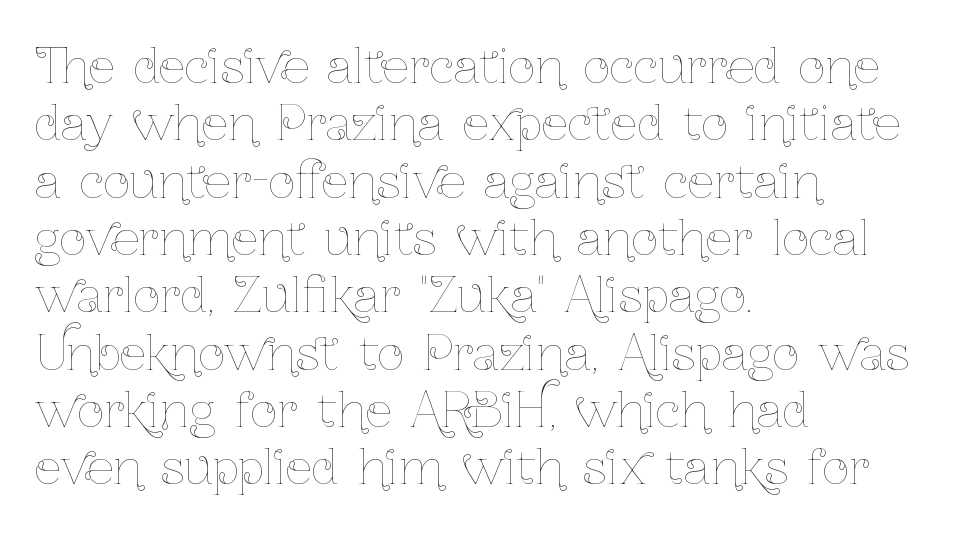
Q: Is the text bold? A: No.
Q: Is the text italic (slanted)? A: No, it is upright.
Q: Is the text underlined? A: No.
Q: How is the paragraph aligned? A: Left-aligned.
Q: Is the spacing between letters normal or unusually wide? A: Normal.
Q: Width (condensed, normal, or wide)? A: Condensed.
Q: Stroke contrast? A: Low.
Q: x-height? A: Medium.
Q: Monospaced? A: No.
